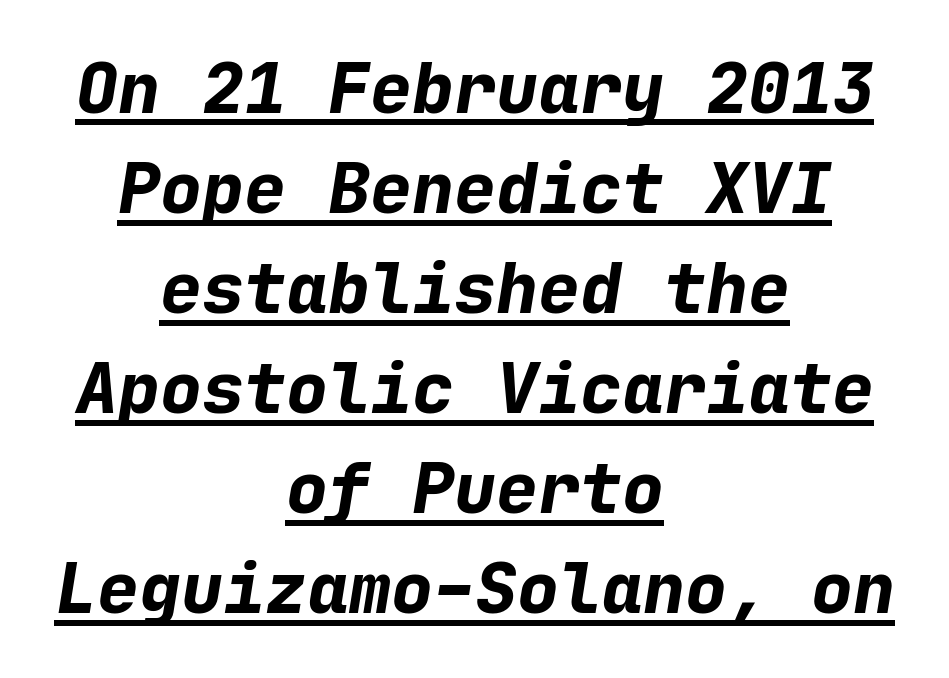
Standard letterfit; no display-style spreading of the glyphs. Alignment: centered. The face used here has the dense, thick strokes of a bold. The lettering is marked with a stroke running underneath it.
